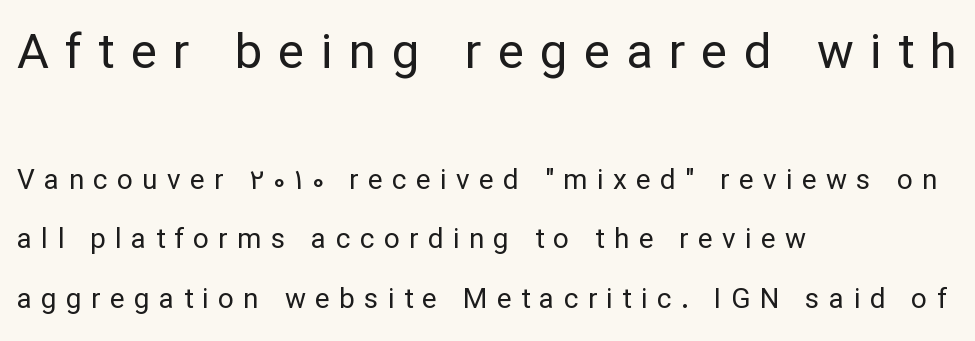
{"serif": "no", "italic": "no", "bold": "no", "weight": "regular", "width": "normal", "stroke_contrast": "low", "x_height": "medium", "monospaced": "no", "underline": "no", "align": "left", "line_spacing": "loose", "line_spacing_ratio": 2.12, "letter_spacing": "wide", "letter_spacing_em": 0.33, "larger_block": "first", "size_ratio": 1.75, "glyph_px": 49}
